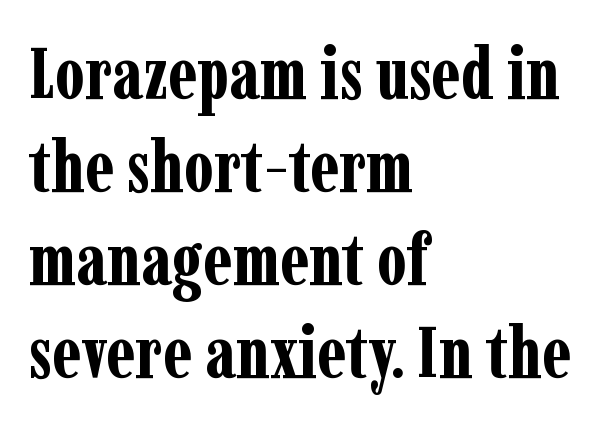
{"serif": "yes", "italic": "no", "bold": "yes", "weight": "bold", "width": "condensed", "stroke_contrast": "low", "x_height": "medium", "monospaced": "no", "underline": "no", "align": "left", "line_spacing": "normal", "line_spacing_ratio": 1.29, "letter_spacing": "normal", "letter_spacing_em": 0.0, "glyph_px": 72}
